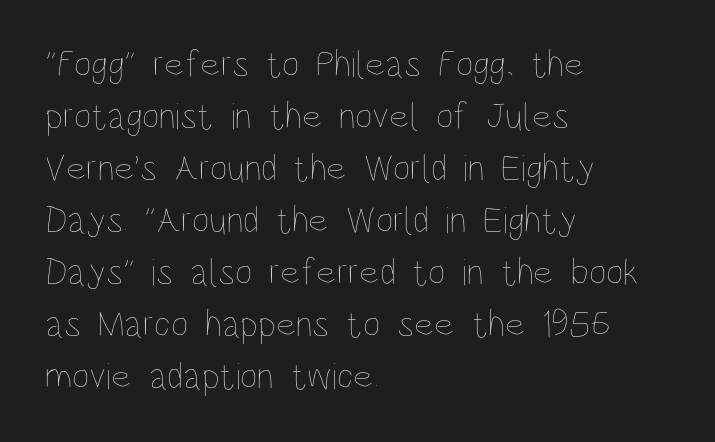
{"italic": "no", "bold": "no", "weight": "thin", "width": "condensed", "stroke_contrast": "low", "x_height": "large", "monospaced": "no", "underline": "no", "align": "left", "line_spacing": "normal", "line_spacing_ratio": 1.37, "letter_spacing": "normal", "letter_spacing_em": 0.0, "glyph_px": 38}
